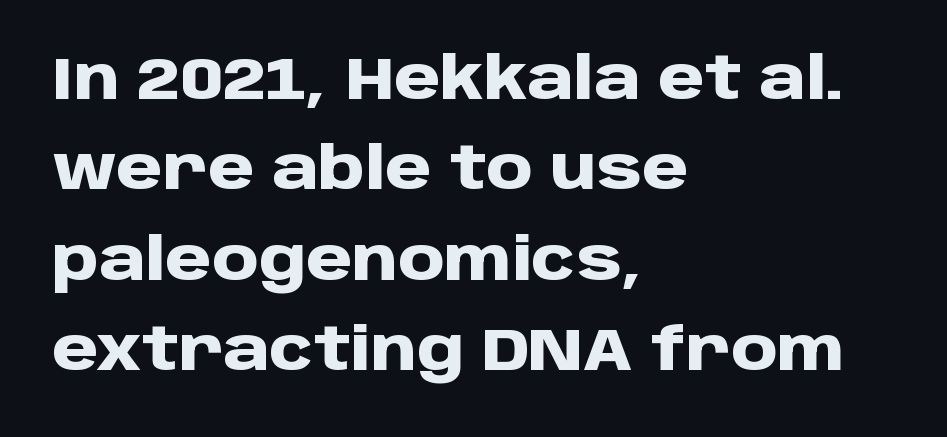
{"serif": "no", "italic": "no", "bold": "yes", "weight": "heavy", "width": "normal", "stroke_contrast": "low", "x_height": "large", "monospaced": "no", "underline": "no", "align": "left", "line_spacing": "normal", "line_spacing_ratio": 1.53, "letter_spacing": "normal", "letter_spacing_em": 0.0, "glyph_px": 59}
